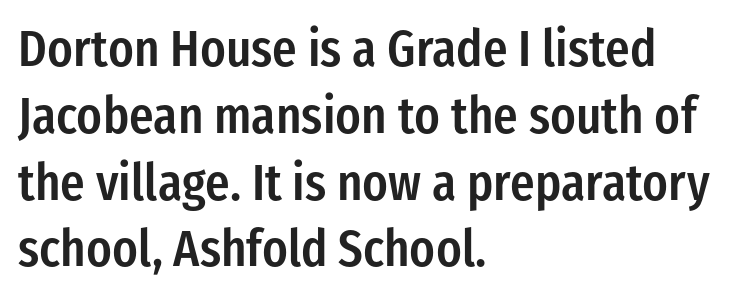
Q: Is the text bold? A: Semi-bold.
Q: Is the text italic (slanted)? A: No, it is upright.
Q: Is the typeface a serif or a sans-serif typeface? A: Sans-serif.
Q: Is the text underlined? A: No.
Q: How is the paragraph aligned? A: Left-aligned.
Q: Is the spacing between letters normal or unusually wide? A: Normal.
Q: Is the spacing between lines tight, normal or loose? A: Normal.
Q: Width (condensed, normal, or wide)? A: Condensed.
Q: Stroke contrast? A: Low.
Q: x-height? A: Medium.
Q: Monospaced? A: No.
